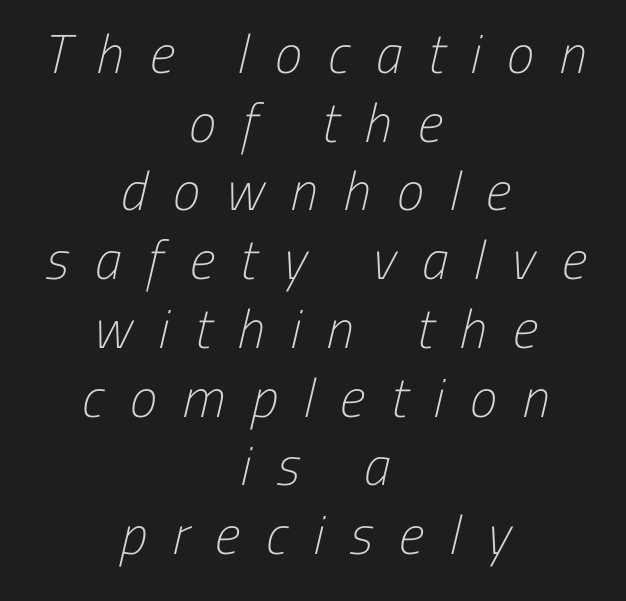
Q: Is the text bold? A: No.
Q: Is the typeface a serif or a sans-serif typeface? A: Sans-serif.
Q: Is the text underlined? A: No.
Q: How is the paragraph aligned? A: Centered.
Q: Is the spacing between letters normal or unusually wide? A: Unusually wide.
Q: Is the spacing between lines tight, normal or loose? A: Normal.
Q: Width (condensed, normal, or wide)? A: Condensed.
Q: Stroke contrast? A: Low.
Q: x-height? A: Medium.
Q: Monospaced? A: No.
